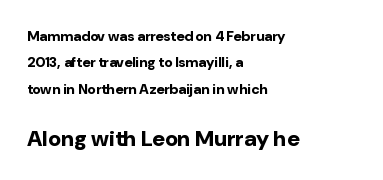
{"italic": "no", "bold": "yes", "underline": "no", "align": "left", "line_spacing_ratio": 1.89, "letter_spacing": "normal", "letter_spacing_em": 0.0, "larger_block": "second", "size_ratio": 1.57, "glyph_px": 22}
